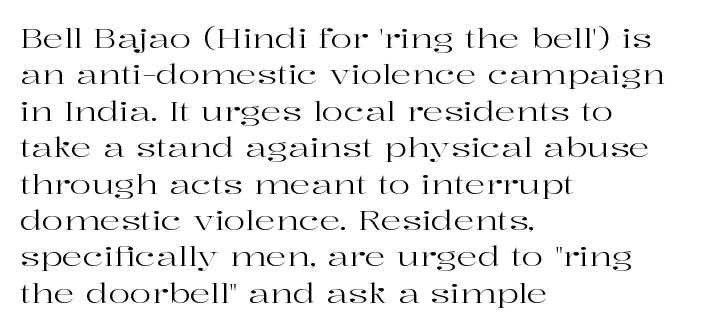
The image shows 26 px text type, upright; set left-aligned, normal line spacing (1.4x), normal letter spacing, not underlined.
